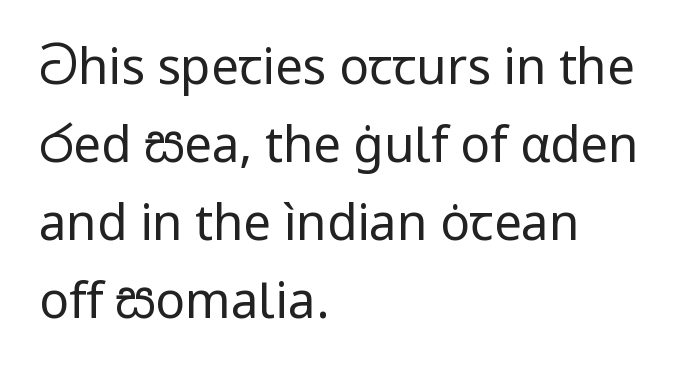
{"serif": "no", "italic": "no", "bold": "no", "weight": "regular", "width": "normal", "stroke_contrast": "low", "x_height": "medium", "monospaced": "no", "underline": "no", "align": "left", "line_spacing": "normal", "line_spacing_ratio": 1.59, "letter_spacing": "normal", "letter_spacing_em": 0.0, "glyph_px": 49}
